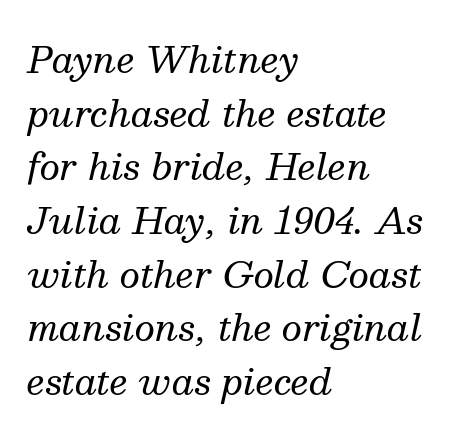
The image shows 36 px regular-weight serif type, italic (leaning right); set left-aligned, normal line spacing (1.49x), normal letter spacing, not underlined; medium stroke contrast and a medium x-height.
